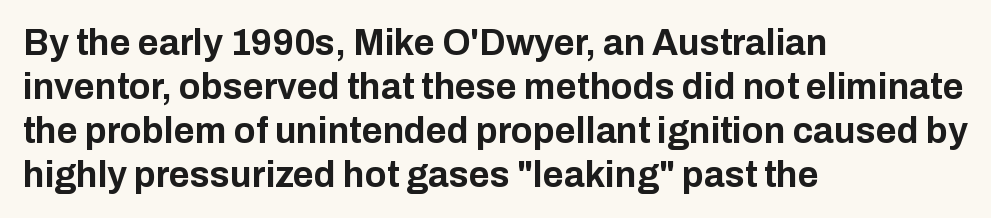
Q: Is the text bold? A: Yes.
Q: Is the text italic (slanted)? A: No, it is upright.
Q: Is the typeface a serif or a sans-serif typeface? A: Sans-serif.
Q: Is the text underlined? A: No.
Q: How is the paragraph aligned? A: Left-aligned.
Q: Is the spacing between letters normal or unusually wide? A: Normal.
Q: Width (condensed, normal, or wide)? A: Normal.
Q: Stroke contrast? A: Low.
Q: x-height? A: Medium.
Q: Monospaced? A: No.
